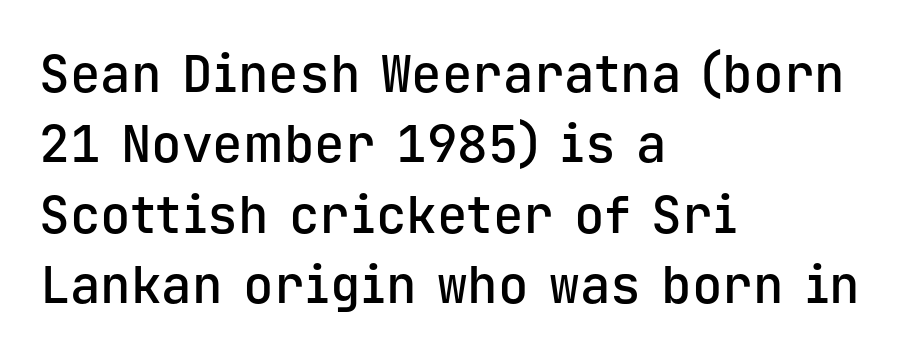
The image shows 51 px semibold sans-serif type, upright, monospaced; set left-aligned, normal line spacing (1.38x), normal letter spacing, not underlined; low stroke contrast and a medium x-height.
